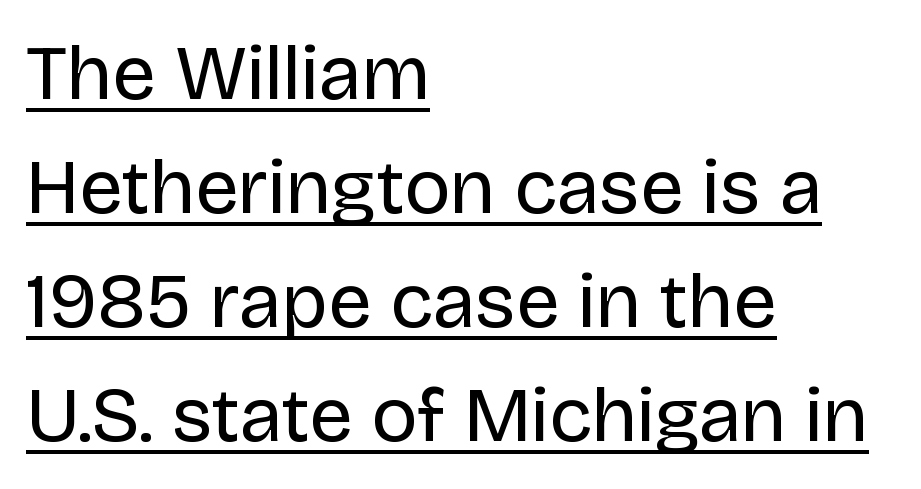
{"serif": "no", "italic": "no", "bold": "no", "weight": "regular", "width": "normal", "stroke_contrast": "low", "x_height": "large", "monospaced": "no", "underline": "yes", "align": "left", "line_spacing": "normal", "line_spacing_ratio": 1.46, "letter_spacing": "normal", "letter_spacing_em": 0.0, "glyph_px": 78}
